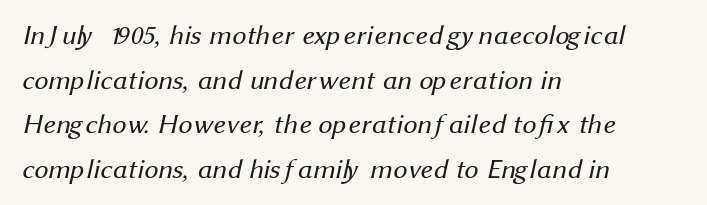
Q: Is the text bold? A: No.
Q: Is the typeface a serif or a sans-serif typeface? A: Sans-serif.
Q: Is the text underlined? A: No.
Q: How is the paragraph aligned? A: Left-aligned.
Q: Is the spacing between letters normal or unusually wide? A: Normal.
Q: Is the spacing between lines tight, normal or loose? A: Normal.
Q: Width (condensed, normal, or wide)? A: Normal.
Q: Stroke contrast? A: Medium.
Q: x-height? A: Medium.
Q: Monospaced? A: No.
